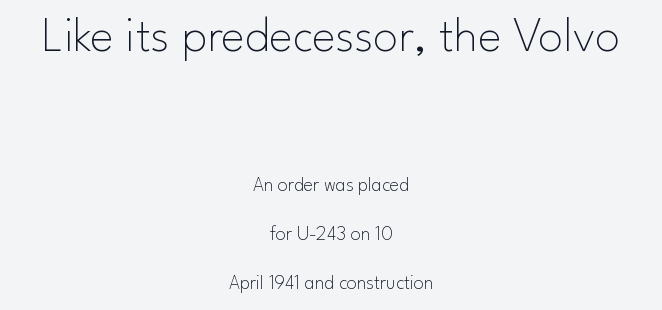
{"serif": "no", "italic": "no", "bold": "no", "weight": "thin", "width": "normal", "stroke_contrast": "low", "x_height": "small", "monospaced": "no", "underline": "no", "align": "center", "line_spacing": "loose", "line_spacing_ratio": 2.43, "letter_spacing": "normal", "letter_spacing_em": 0.0, "larger_block": "first", "size_ratio": 2.5, "glyph_px": 50}
